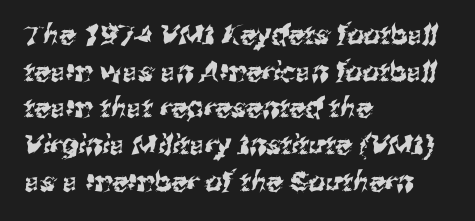
Q: Is the text underlined? A: No.
Q: How is the paragraph aligned? A: Left-aligned.
Q: Is the spacing between letters normal or unusually wide? A: Normal.
Q: Is the spacing between lines tight, normal or loose? A: Normal.
